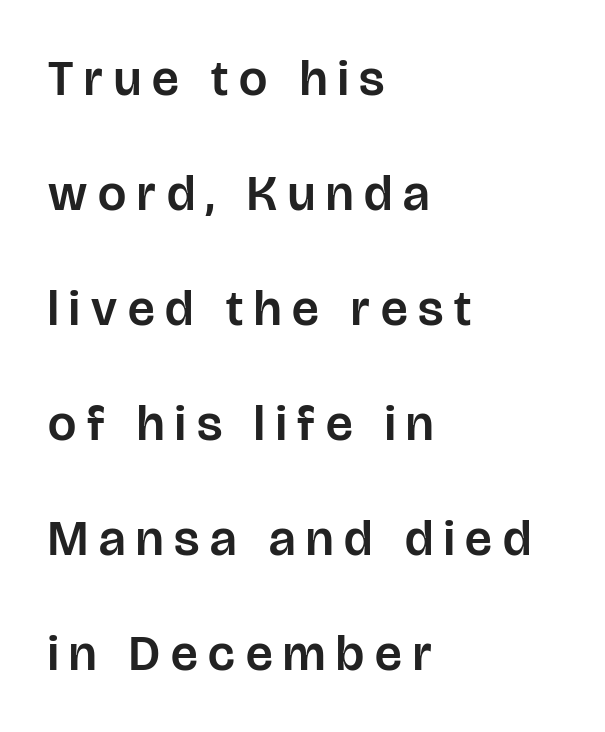
Q: Is the text italic (slanted)? A: No, it is upright.
Q: Is the typeface a serif or a sans-serif typeface? A: Sans-serif.
Q: Is the text underlined? A: No.
Q: How is the paragraph aligned? A: Left-aligned.
Q: Is the spacing between letters normal or unusually wide? A: Unusually wide.
Q: Is the spacing between lines tight, normal or loose? A: Loose.
Q: Width (condensed, normal, or wide)? A: Normal.
Q: Stroke contrast? A: Low.
Q: x-height? A: Large.
Q: Monospaced? A: No.
